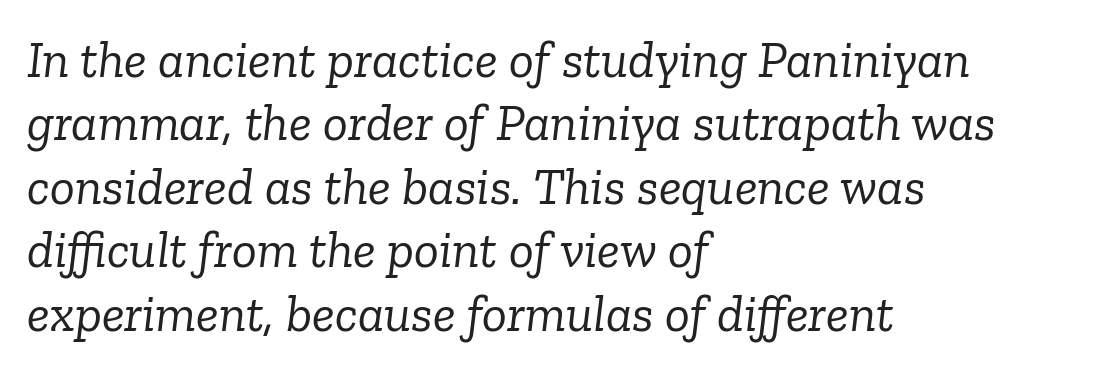
Q: Is the text bold? A: No.
Q: Is the text italic (slanted)? A: Yes, it leans right by about 6 degrees.
Q: Is the typeface a serif or a sans-serif typeface? A: Serif.
Q: Is the text underlined? A: No.
Q: How is the paragraph aligned? A: Left-aligned.
Q: Is the spacing between letters normal or unusually wide? A: Normal.
Q: Width (condensed, normal, or wide)? A: Normal.
Q: Stroke contrast? A: Low.
Q: x-height? A: Medium.
Q: Monospaced? A: No.
